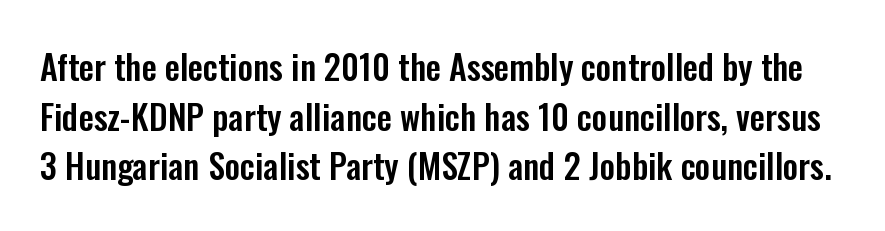
{"serif": "no", "italic": "no", "width": "condensed", "stroke_contrast": "low", "x_height": "medium", "monospaced": "no", "underline": "no", "line_spacing": "normal", "line_spacing_ratio": 1.46, "letter_spacing": "normal", "letter_spacing_em": 0.0, "glyph_px": 34}
